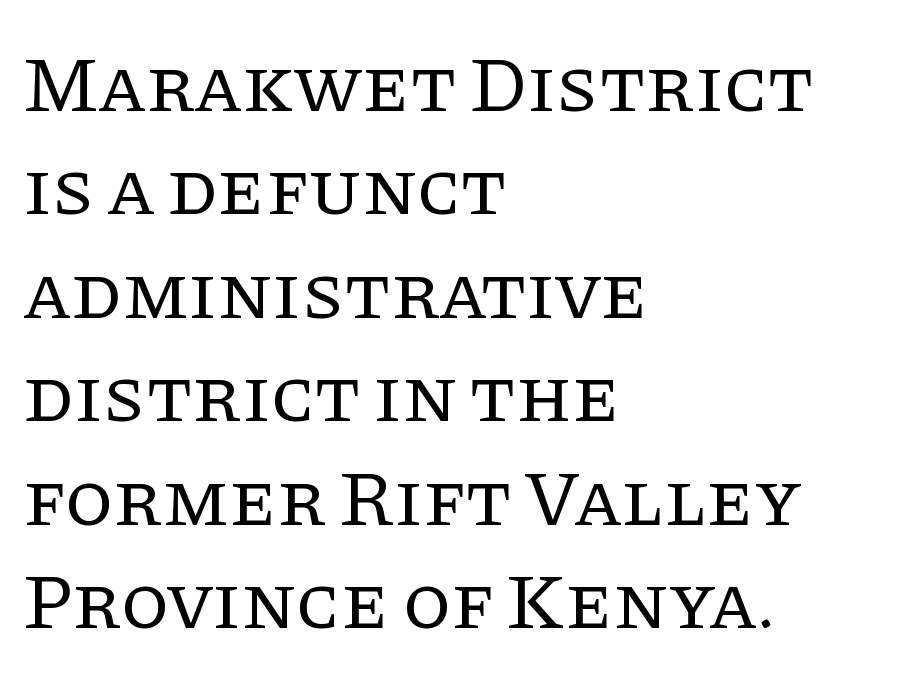
The image shows 79 px regular-weight serif type, upright; set left-aligned, normal line spacing (1.31x), normal letter spacing, not underlined; low stroke contrast and a large x-height.
